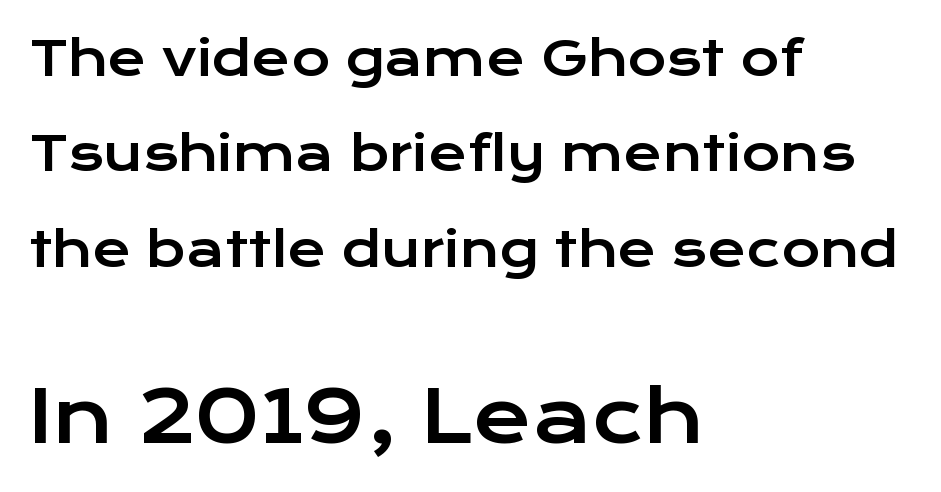
The image shows 71 px wide sans-serif type, upright; set left-aligned, loose line spacing (2.03x), normal letter spacing, not underlined; the second (bottom) block is 1.51x larger; low stroke contrast and a medium x-height.
